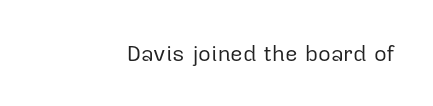
{"italic": "no", "bold": "no", "underline": "no", "letter_spacing": "normal", "letter_spacing_em": 0.0, "glyph_px": 22}
